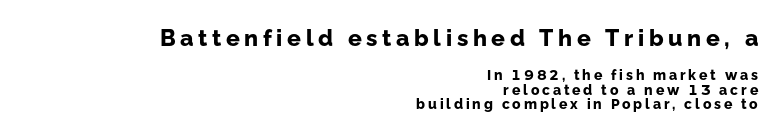
{"italic": "no", "bold": "yes", "underline": "no", "align": "right", "line_spacing": "tight", "line_spacing_ratio": 1.04, "letter_spacing": "wide", "letter_spacing_em": 0.2, "larger_block": "first", "size_ratio": 1.64, "glyph_px": 23}
